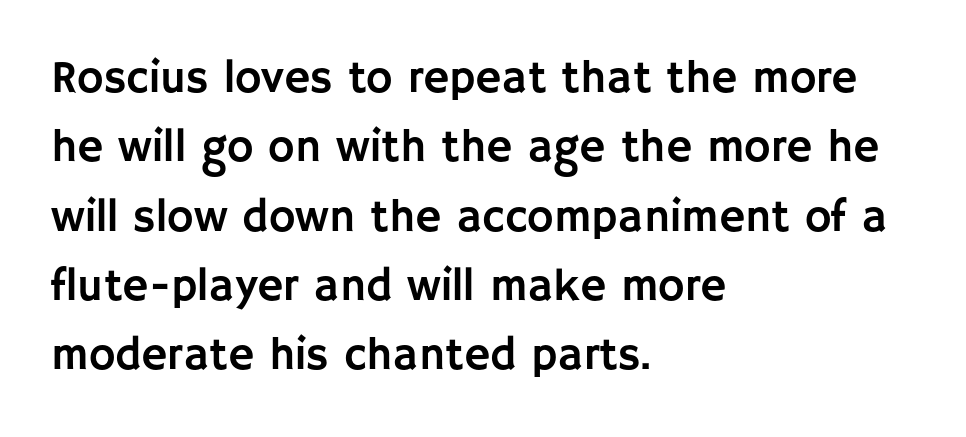
A classic flush-left, rag-right setting is used for this passage. The designer left line spacing at the default. These lines are rendered in a variable-pitch font. The words here are not underlined. Each letter's strokes conclude bluntly, with no projecting serifs. This rendering leaves character spacing at its baseline value.
